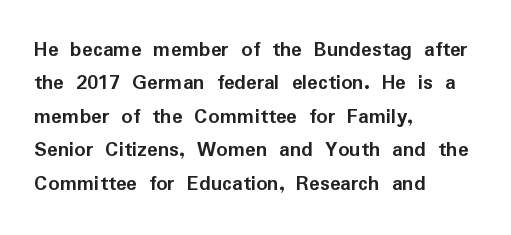
{"italic": "no", "bold": "yes", "underline": "no", "align": "left", "line_spacing": "normal", "line_spacing_ratio": 1.52, "letter_spacing": "normal", "letter_spacing_em": 0.0, "glyph_px": 22}
